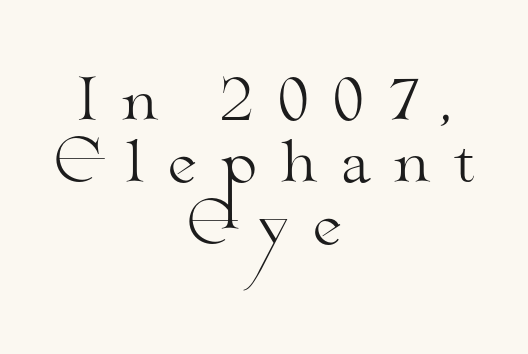
Q: Is the text bold? A: No.
Q: Is the text italic (slanted)? A: No, it is upright.
Q: Is the typeface a serif or a sans-serif typeface? A: Serif.
Q: Is the text underlined? A: No.
Q: How is the paragraph aligned? A: Centered.
Q: Is the spacing between letters normal or unusually wide? A: Unusually wide.
Q: Is the spacing between lines tight, normal or loose? A: Tight.
Q: Width (condensed, normal, or wide)? A: Wide.
Q: Stroke contrast? A: Medium.
Q: x-height? A: Small.
Q: Monospaced? A: No.
